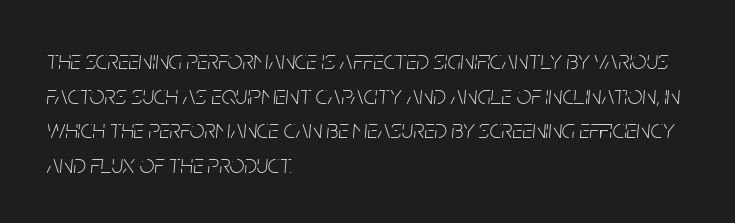
The image shows 26 px text type, italic (leaning right); set left-aligned, normal line spacing (1.33x), normal letter spacing, not underlined.
